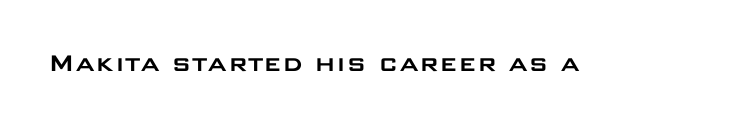
Q: Is the text italic (slanted)? A: No, it is upright.
Q: Is the typeface a serif or a sans-serif typeface? A: Sans-serif.
Q: Is the text underlined? A: No.
Q: Is the spacing between letters normal or unusually wide? A: Normal.
Q: Width (condensed, normal, or wide)? A: Wide.
Q: Stroke contrast? A: Low.
Q: x-height? A: Large.
Q: Monospaced? A: No.
